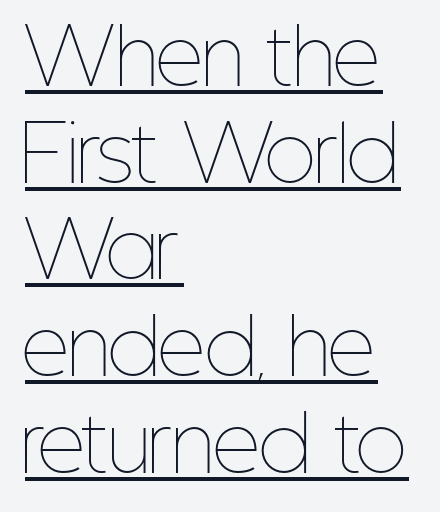
The image shows 75 px thin, condensed type, upright; set left-aligned, normal line spacing (1.29x), normal letter spacing, underlined; low stroke contrast and a medium x-height.
